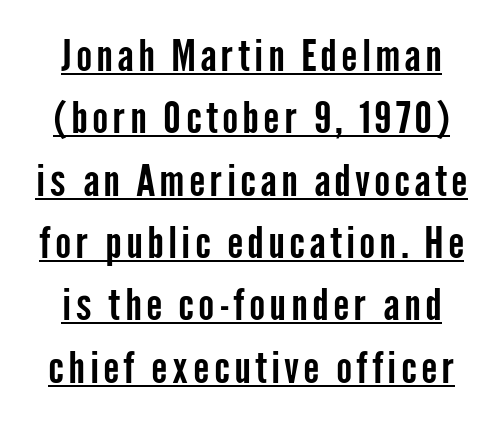
This sample has the flowing, uneven cadence of proportional lettering. The letters stand upright; this is a roman face. Font category for this specimen: sans-serif. Students, observe the line beneath the letters — that is underlining.
